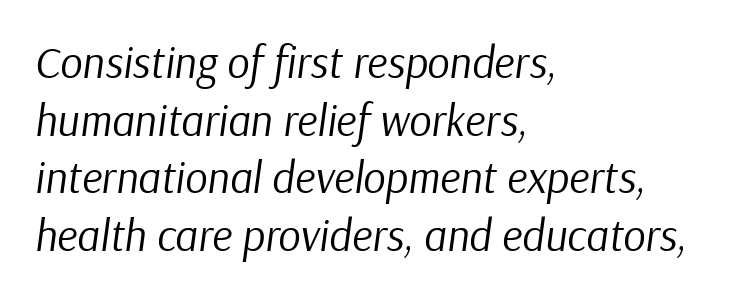
Q: Is the text bold? A: No.
Q: Is the text italic (slanted)? A: Yes, it leans right by about 9 degrees.
Q: Is the text underlined? A: No.
Q: How is the paragraph aligned? A: Left-aligned.
Q: Is the spacing between letters normal or unusually wide? A: Normal.
Q: Is the spacing between lines tight, normal or loose? A: Normal.
Q: Width (condensed, normal, or wide)? A: Normal.
Q: Stroke contrast? A: Low.
Q: x-height? A: Medium.
Q: Monospaced? A: No.
